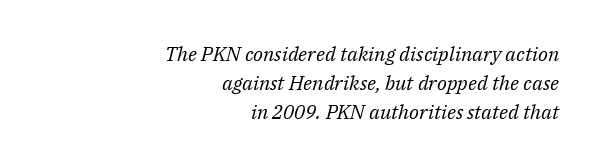
Vertically, the passage feels balanced, rows spaced as you'd expect. The font sits on the lighter half of the weight spectrum, regular included. The face used here is rendered with its standard letterfit. One-word summary of the alignment: right.
